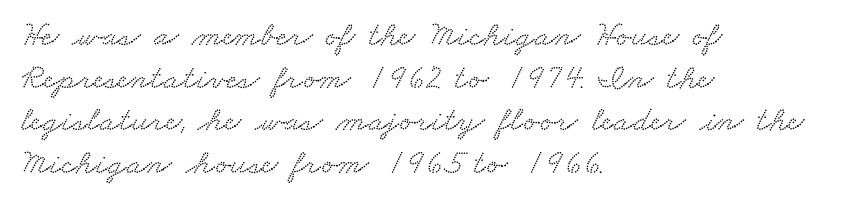
The image shows 35 px wide serif type; set left-aligned, line spacing 1.22x, normal letter spacing, not underlined; low stroke contrast and a small x-height.
